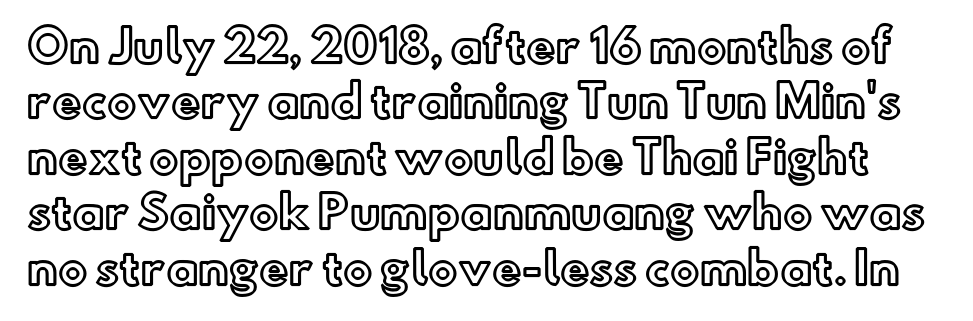
The image shows 44 px text type, upright; set normal line spacing (1.26x), normal letter spacing, not underlined; a small x-height.
